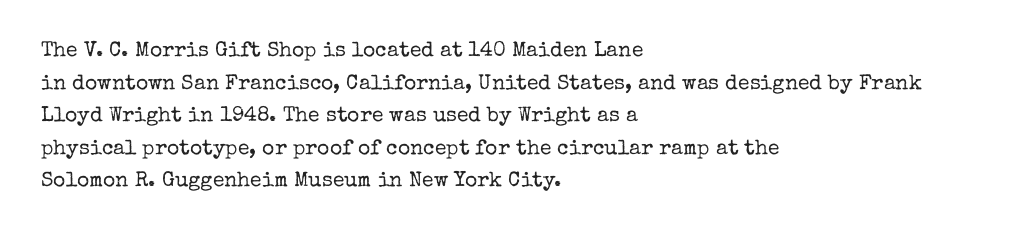
The axis of the letterforms is exactly vertical. Here the glyphs are tracked normally, forming tight word shapes. Descenders hang freely into open space. Line beginnings align vertically; line endings do not. The rows are spaced the way most documents space them.
